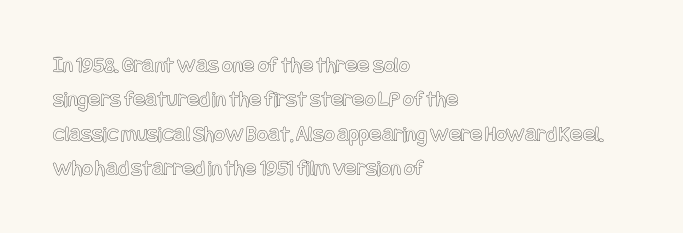
The image shows 23 px text type, upright; set left-aligned, normal line spacing (1.49x), normal letter spacing, not underlined.
